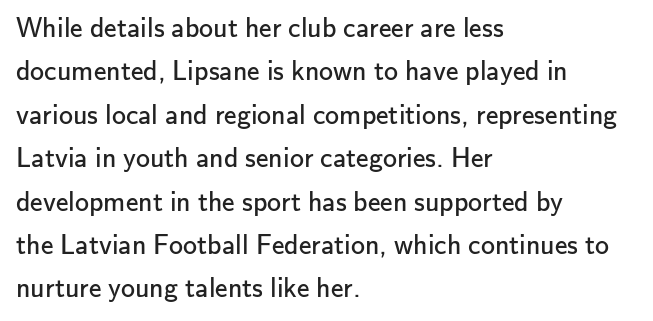
The image shows 28 px regular-weight sans-serif type, upright; set left-aligned, normal line spacing (1.55x), normal letter spacing, not underlined; low stroke contrast and a small x-height.
